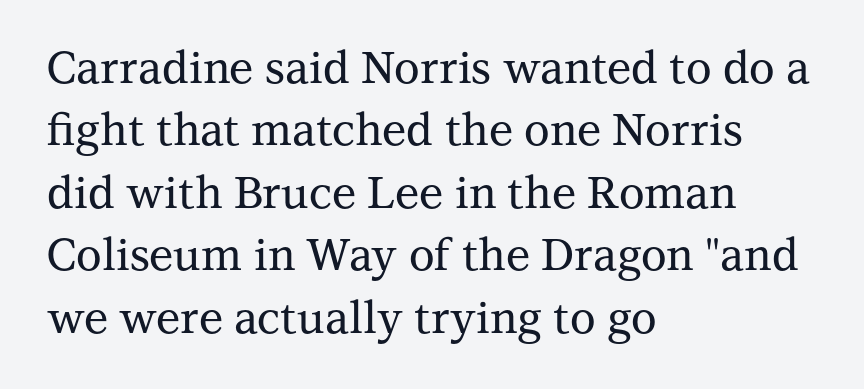
{"serif": "yes", "italic": "no", "width": "normal", "stroke_contrast": "medium", "x_height": "medium", "monospaced": "no", "underline": "no", "align": "left", "line_spacing": "normal", "line_spacing_ratio": 1.42, "letter_spacing": "normal", "letter_spacing_em": 0.0, "glyph_px": 44}
